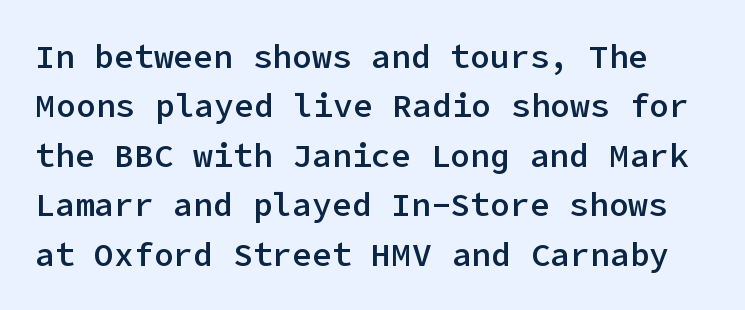
{"serif": "no", "italic": "no", "bold": "semi", "weight": "semibold", "width": "normal", "stroke_contrast": "low", "x_height": "medium", "underline": "no", "line_spacing": "normal", "line_spacing_ratio": 1.5, "letter_spacing": "normal", "letter_spacing_em": 0.0, "glyph_px": 33}
